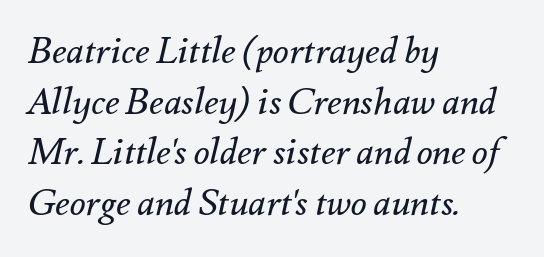
{"italic": "yes", "lean": "right", "slant_degrees": 12, "bold": "no", "weight": "regular", "width": "normal", "stroke_contrast": "medium", "x_height": "small", "monospaced": "no", "underline": "no", "align": "left", "line_spacing": "normal", "line_spacing_ratio": 1.37, "letter_spacing": "normal", "letter_spacing_em": 0.0, "glyph_px": 37}
